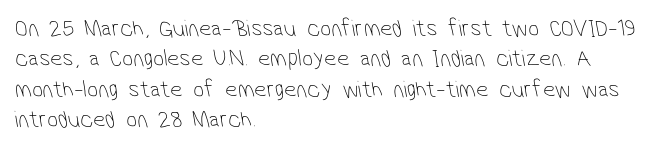
Q: Is the text bold? A: No.
Q: Is the text underlined? A: No.
Q: How is the paragraph aligned? A: Left-aligned.
Q: Is the spacing between letters normal or unusually wide? A: Normal.
Q: Is the spacing between lines tight, normal or loose? A: Normal.
